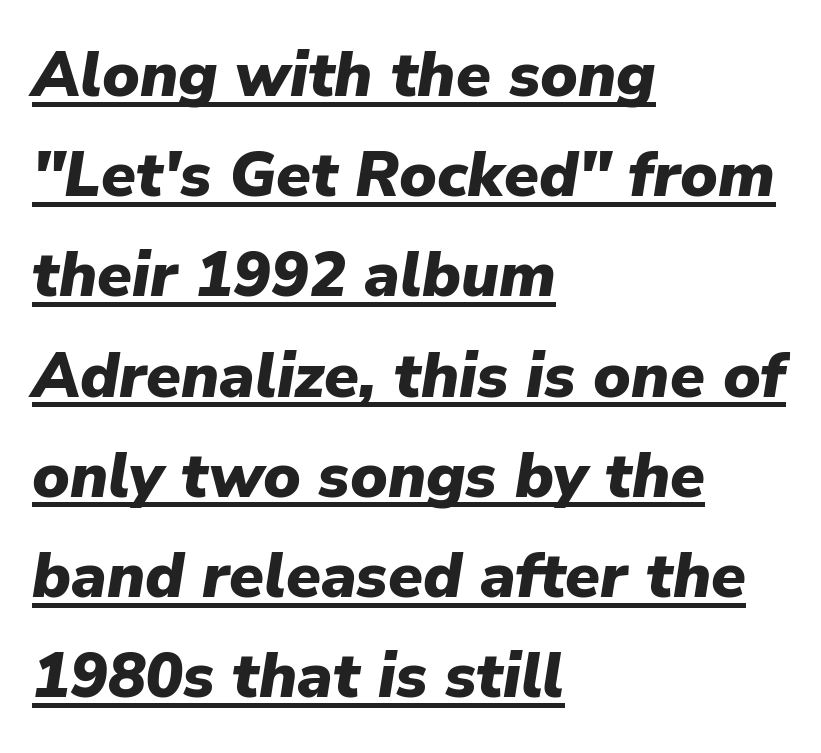
Notice how a bar underscores the lettering throughout. Here the glyphs are tracked normally, forming tight word shapes. Character widths vary here, with narrow letters taking less room than wide ones. A full-strength bold gives these letters their thick strokes.
